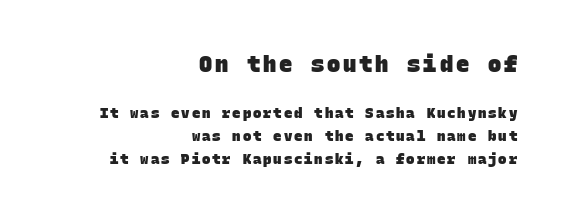
The image shows 22 px bold type; set right-aligned, normal line spacing (1.62x), not underlined; the first (top) block is 1.57x larger.
